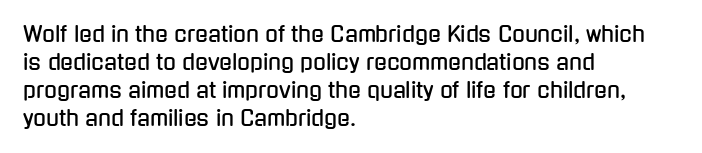
Teacher's note: observe the even left margin — that is flush-left alignment. No italicization has been applied; the sample stays upright. Clear beneath every line of the passage. Honestly, the letter spacing is just normal — you wouldn't notice it. A typesetter would call this leading conventional body-copy spacing.
